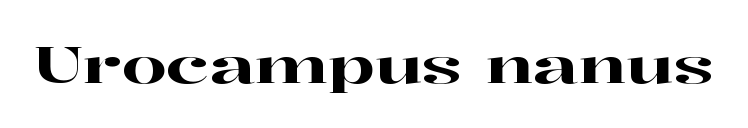
The image shows 51 px wide serif type, upright; set normal letter spacing, not underlined; high stroke contrast and a medium x-height.
